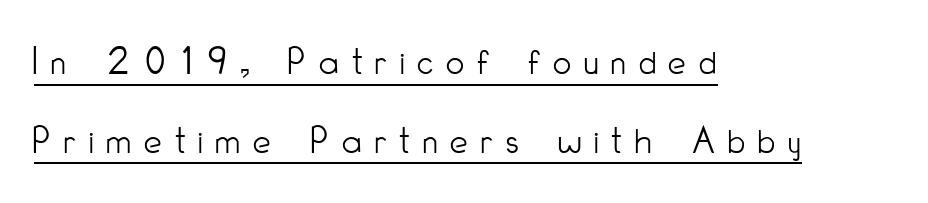
{"serif": "no", "italic": "no", "bold": "no", "weight": "light", "width": "condensed", "stroke_contrast": "low", "x_height": "small", "monospaced": "no", "underline": "yes", "align": "left", "line_spacing": "loose", "line_spacing_ratio": 1.97, "letter_spacing": "wide", "letter_spacing_em": 0.32, "glyph_px": 40}
